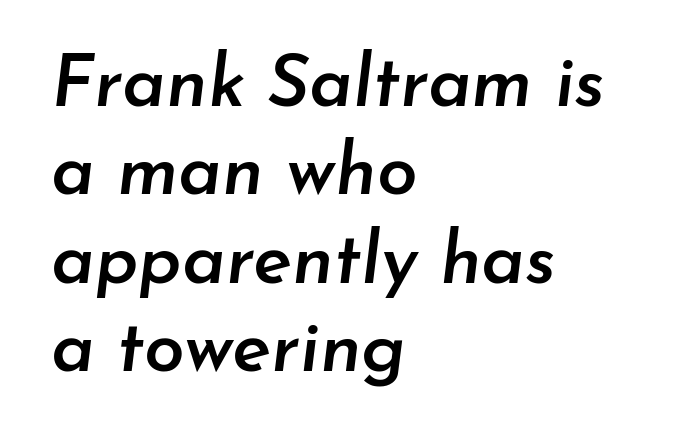
The image shows 73 px semibold type, italic (leaning right); set left-aligned, line spacing 1.21x, normal letter spacing, not underlined; low stroke contrast and a small x-height.
